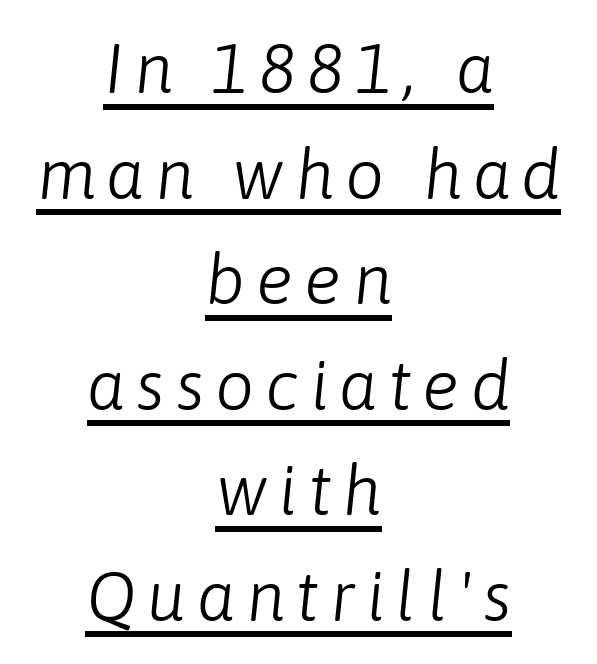
The image shows 69 px light type, italic (leaning right); set centered, normal line spacing (1.53x), underlined; low stroke contrast and a medium x-height.
